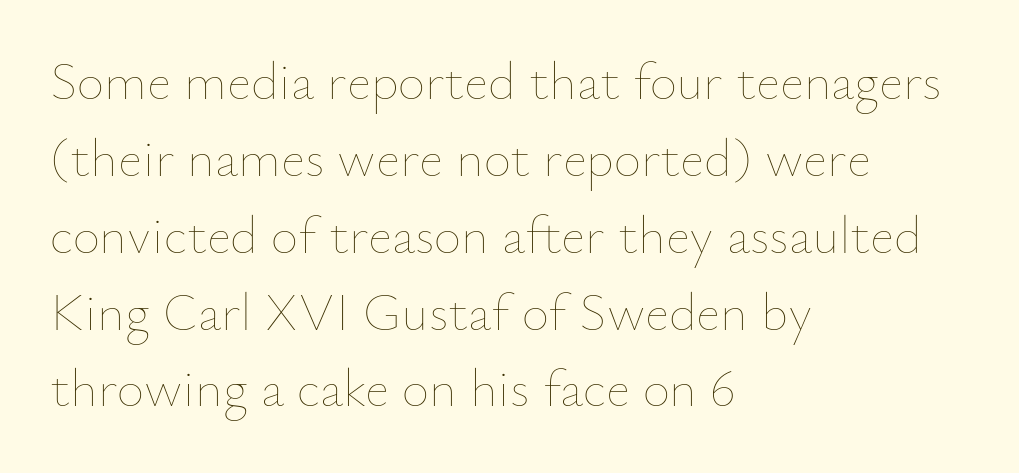
Teacher's note: observe the even left margin — that is flush-left alignment. The rendering uses natural spacing where letterforms have individual widths. Ink coverage per letter is moderate at most. Interline gaps are of average width in this sample. Caption: standard tracking, unaltered.
